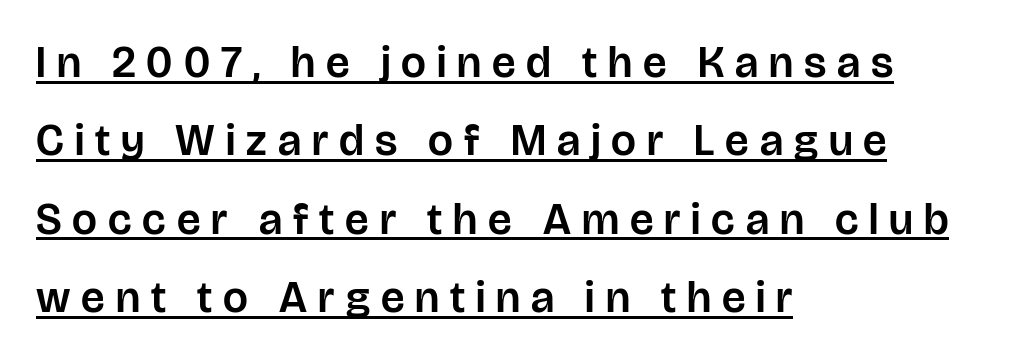
The ragged edge is on the right, which tells us the setting is flush left. Underlining? Definitely there. Inter-character spacing is expanded well beyond the font's built-in metrics. Posture: vertical. Is this a fixed-width face? No — the glyphs have proportional, varying widths. The face used here is a sans, in the tradition of grotesques and geometrics.
